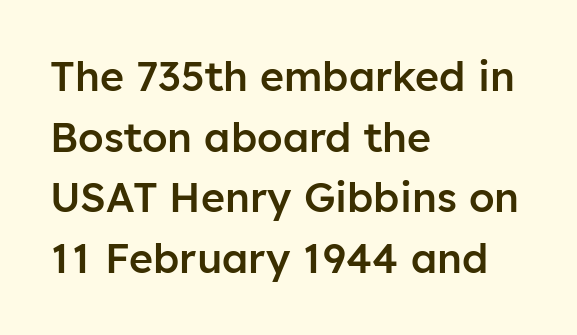
You could call the tracking neutral — neither tight nor loose. Semibold letterforms, between regular and bold. Unmarked baselines from the first word to the last. In terms of letterform style, serifs are entirely absent.
